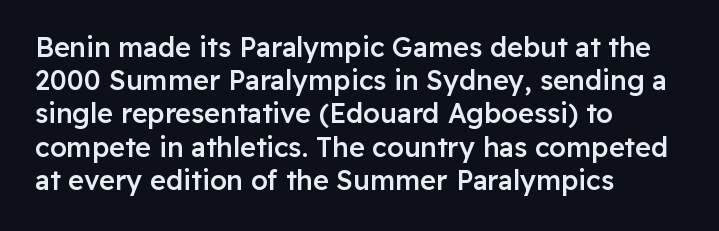
Q: Is the text bold? A: Semi-bold.
Q: Is the text italic (slanted)? A: No, it is upright.
Q: Is the text underlined? A: No.
Q: How is the paragraph aligned? A: Left-aligned.
Q: Is the spacing between letters normal or unusually wide? A: Normal.
